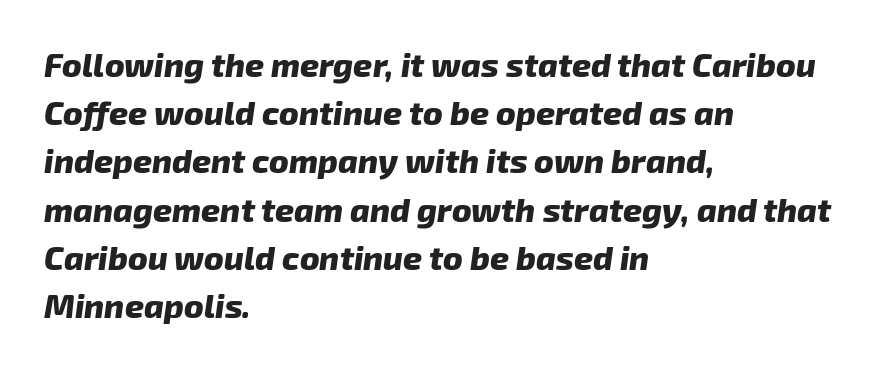
Proportional: the letters do not fall into vertical columns. Slanted lettering throughout. Between one letter and the next there's only the usual sliver of space. In CSS terms this would be text-align: left. Successive baselines arrive at the customary interval.
